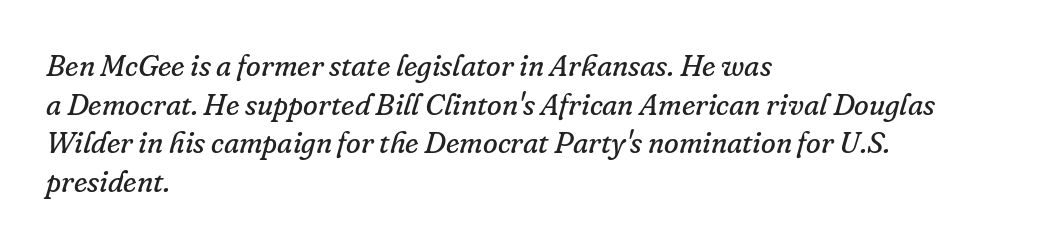
Q: Is the text bold? A: No.
Q: Is the text italic (slanted)? A: Yes, it leans right by about 16 degrees.
Q: Is the typeface a serif or a sans-serif typeface? A: Serif.
Q: Is the text underlined? A: No.
Q: How is the paragraph aligned? A: Left-aligned.
Q: Is the spacing between letters normal or unusually wide? A: Normal.
Q: Is the spacing between lines tight, normal or loose? A: Normal.
Q: Width (condensed, normal, or wide)? A: Normal.
Q: Stroke contrast? A: Low.
Q: x-height? A: Small.
Q: Monospaced? A: No.
